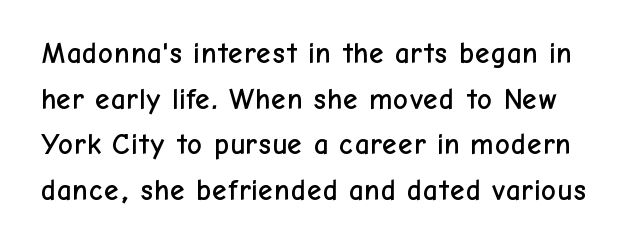
Notice how the stems are strictly vertical — no italics here. Students, observe: this is what conventionally led text looks like. The passage shown is typed in a proportional face where columns would drift. The characters display no serif detailing; their extremities are plain.
